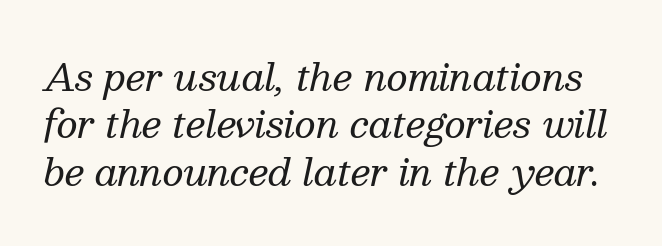
Q: Is the text bold? A: No.
Q: Is the text italic (slanted)? A: Yes, it leans right by about 13 degrees.
Q: Is the typeface a serif or a sans-serif typeface? A: Serif.
Q: Is the text underlined? A: No.
Q: Is the spacing between letters normal or unusually wide? A: Normal.
Q: Is the spacing between lines tight, normal or loose? A: Normal.
Q: Width (condensed, normal, or wide)? A: Normal.
Q: Stroke contrast? A: Medium.
Q: x-height? A: Medium.
Q: Monospaced? A: No.
